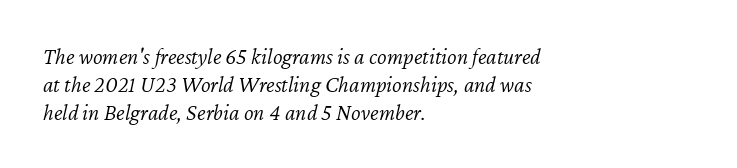
Q: Is the text bold? A: No.
Q: Is the text italic (slanted)? A: Yes, it leans right by about 12 degrees.
Q: Is the text underlined? A: No.
Q: How is the paragraph aligned? A: Left-aligned.
Q: Is the spacing between letters normal or unusually wide? A: Normal.
